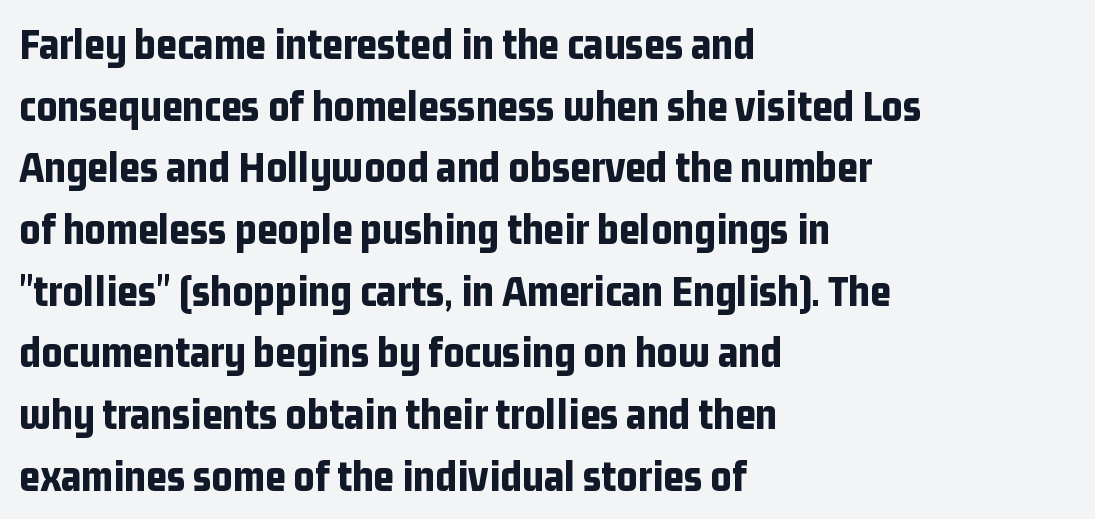
The image shows 45 px bold, condensed sans-serif type, upright; set left-aligned, normal line spacing (1.37x), normal letter spacing, not underlined; low stroke contrast and a medium x-height.
